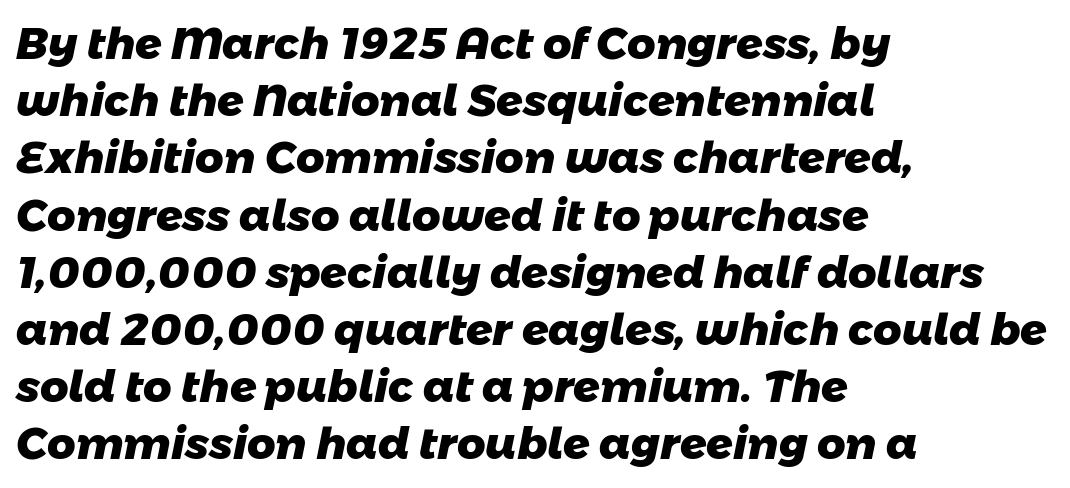
Stroke thickness is high; the sample reads as a true bold. The area under the type is left untouched. The line-height multiplier appears to be the usual default. Inter-character spacing is left at the font's built-in metrics. Every row of glyphs begins at an identical x-position on the left.
